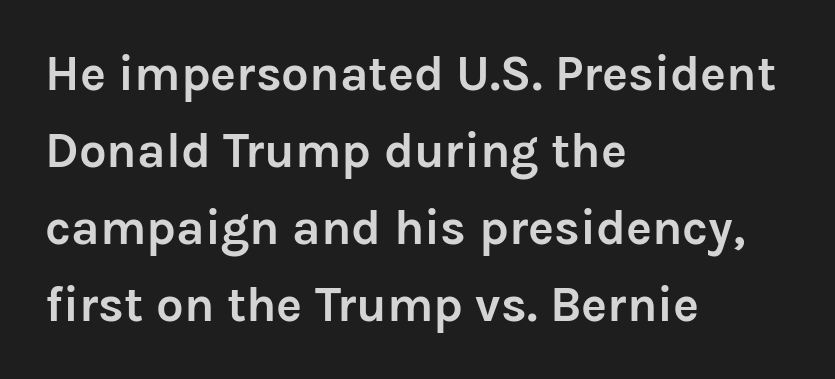
Each letter keeps its own natural width here, so spacing adapts to shape. The letterforms sit shoulder to shoulder at normal distance. The rows are spaced the way most documents space them. The rendering uses a bold face; every stroke is thick and dark. Just letters on the line, the space beneath them empty.
